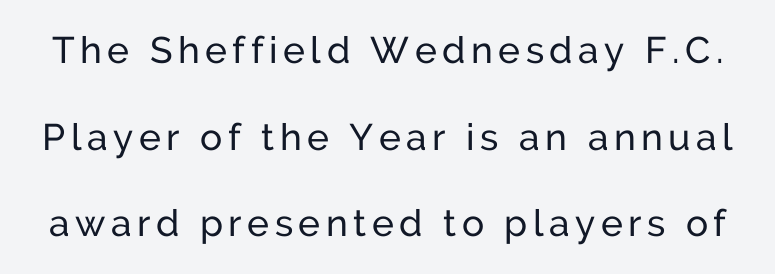
The image shows 37 px sans-serif type, upright; set loose line spacing (2.34x), not underlined; low stroke contrast and a medium x-height.
